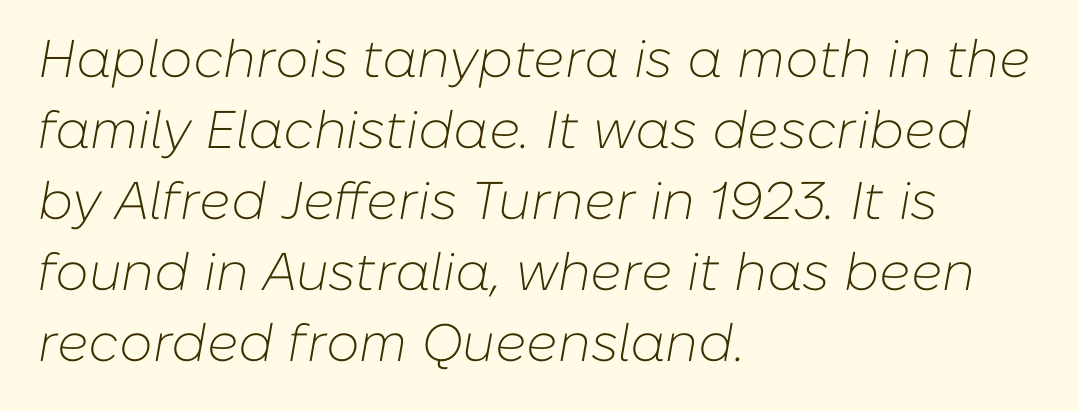
Proportional: the letters do not fall into vertical columns. The passage shown leans; its letterforms are oblique. The passage shown is not bold in any degree. One glance says typical: line gaps are just what's usual. This rendering features lettering with no underline. Tracking here is standard; glyphs follow each other at the usual distance.
